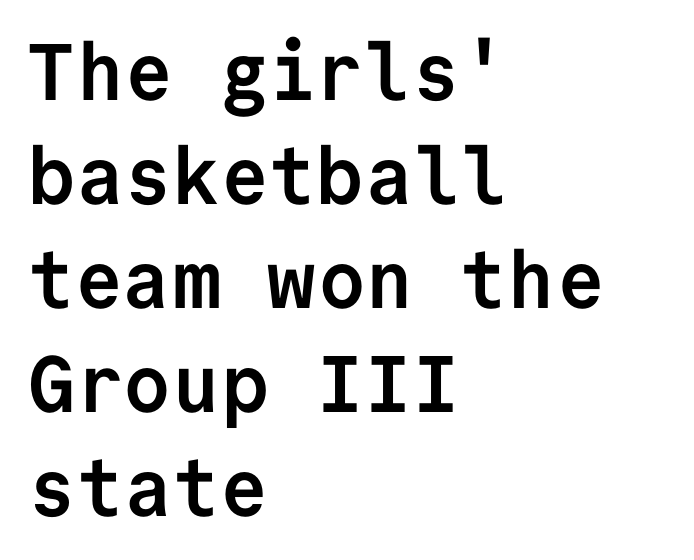
Q: Is the text bold? A: Yes.
Q: Is the text italic (slanted)? A: No, it is upright.
Q: Is the typeface a serif or a sans-serif typeface? A: Sans-serif.
Q: Is the text underlined? A: No.
Q: How is the paragraph aligned? A: Left-aligned.
Q: Is the spacing between letters normal or unusually wide? A: Normal.
Q: Is the spacing between lines tight, normal or loose? A: Normal.
Q: Width (condensed, normal, or wide)? A: Normal.
Q: Stroke contrast? A: Low.
Q: x-height? A: Medium.
Q: Monospaced? A: Yes.
